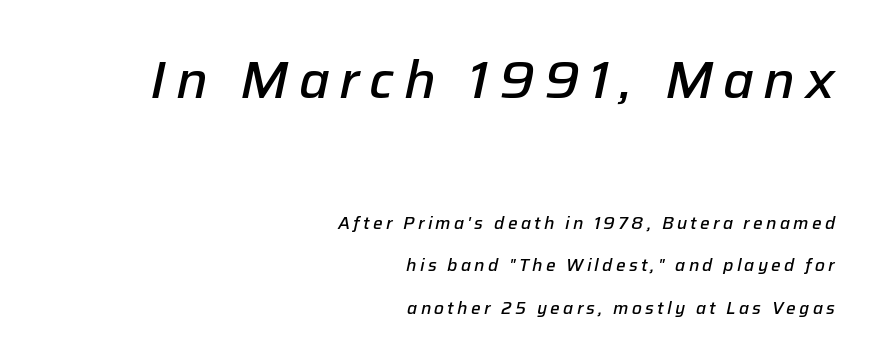
Q: Is the text bold? A: Semi-bold.
Q: Is the text italic (slanted)? A: Yes, it leans right by about 12 degrees.
Q: Is the text underlined? A: No.
Q: How is the paragraph aligned? A: Right-aligned.
Q: Is the spacing between lines tight, normal or loose? A: Loose.
Q: Which block of text is set in a larger size, the first (top) or the second (bottom)? A: The first (top) one.
Q: Width (condensed, normal, or wide)? A: Normal.
Q: Stroke contrast? A: Low.
Q: x-height? A: Medium.
Q: Monospaced? A: No.
